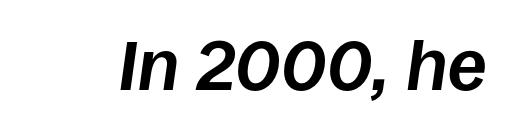
{"italic": "yes", "lean": "right", "slant_degrees": 8, "bold": "yes", "weight": "bold", "width": "normal", "stroke_contrast": "low", "x_height": "large", "monospaced": "no", "underline": "no", "letter_spacing": "normal", "letter_spacing_em": 0.0, "glyph_px": 70}
